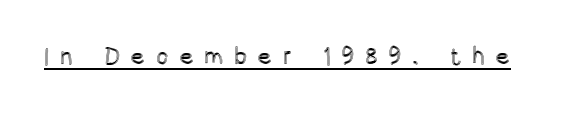
{"italic": "no", "underline": "yes", "letter_spacing": "wide", "letter_spacing_em": 0.43, "glyph_px": 24}
